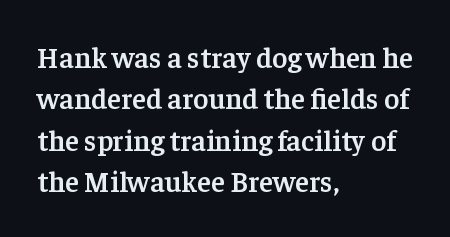
The image shows 29 px semibold serif type, upright; set left-aligned, normal line spacing (1.43x), normal letter spacing, not underlined; low stroke contrast and a medium x-height.
